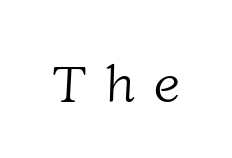
Q: Is the text bold? A: No.
Q: Is the typeface a serif or a sans-serif typeface? A: Serif.
Q: Is the text underlined? A: No.
Q: Is the spacing between letters normal or unusually wide? A: Unusually wide.
Q: Width (condensed, normal, or wide)? A: Normal.
Q: Stroke contrast? A: Low.
Q: x-height? A: Medium.
Q: Monospaced? A: No.
